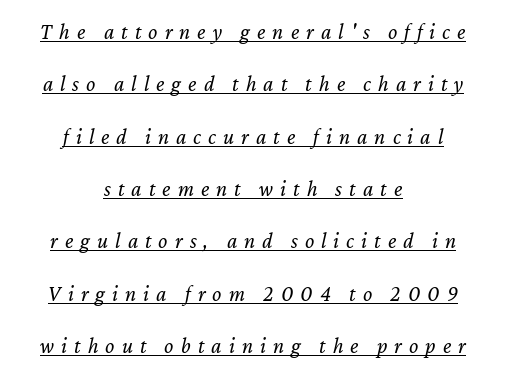
Q: Is the text bold? A: No.
Q: Is the text italic (slanted)? A: Yes, it leans right by about 12 degrees.
Q: Is the text underlined? A: Yes.
Q: How is the paragraph aligned? A: Centered.
Q: Is the spacing between letters normal or unusually wide? A: Unusually wide.
Q: Is the spacing between lines tight, normal or loose? A: Loose.
